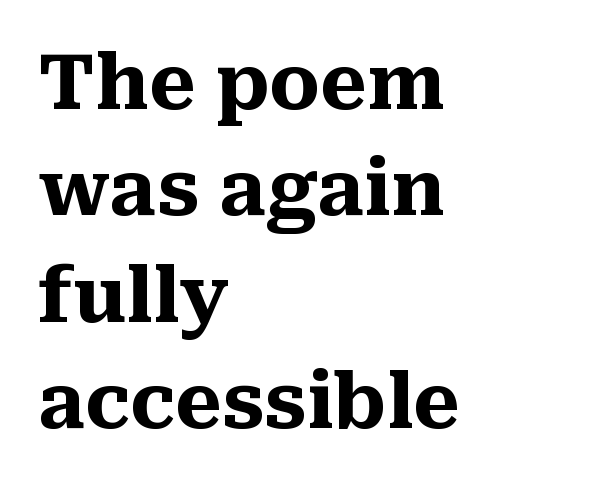
{"serif": "yes", "italic": "no", "bold": "yes", "weight": "heavy", "width": "normal", "stroke_contrast": "medium", "x_height": "medium", "monospaced": "no", "underline": "no", "align": "left", "line_spacing": "normal", "line_spacing_ratio": 1.4, "letter_spacing": "normal", "letter_spacing_em": 0.0, "glyph_px": 76}
